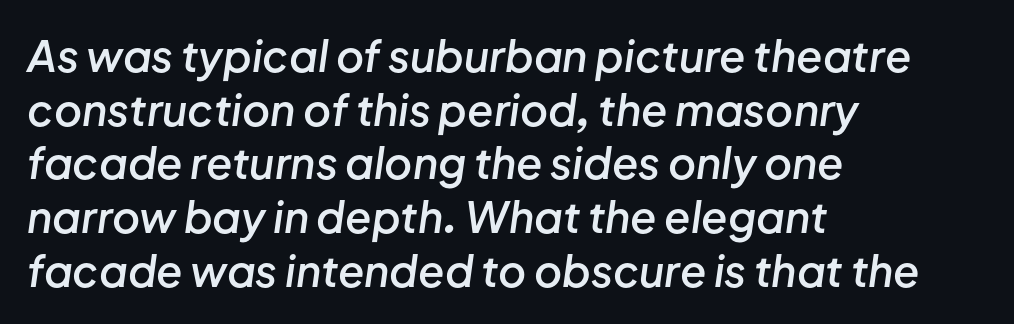
The image shows 43 px semibold type, italic (leaning right); set left-aligned, normal line spacing (1.25x), normal letter spacing, not underlined; low stroke contrast and a medium x-height.
